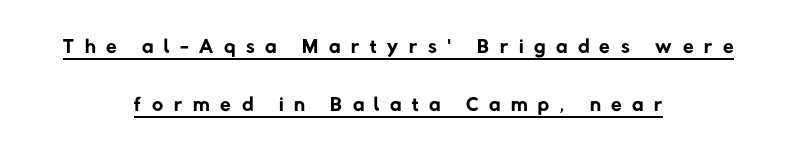
Q: Is the text bold? A: No.
Q: Is the typeface a serif or a sans-serif typeface? A: Sans-serif.
Q: Is the text underlined? A: Yes.
Q: How is the paragraph aligned? A: Centered.
Q: Is the spacing between letters normal or unusually wide? A: Unusually wide.
Q: Width (condensed, normal, or wide)? A: Normal.
Q: Stroke contrast? A: Low.
Q: x-height? A: Medium.
Q: Monospaced? A: No.
